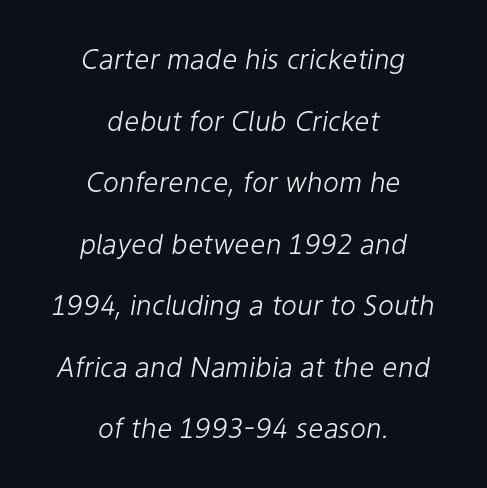
Baseline-to-baseline distance is far greater than the letter height. The tracking reads as untouched default to a designer's eye. Unbolded letterforms with no extra heft. Both edges are ragged and mirror each other, which tells us the setting is centered. The space beneath each line is pristine and unruled. Does the lettering tilt? It does — this is italic.
